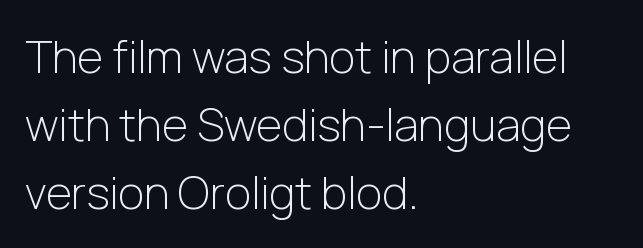
The text was rendered using a sans face with plain stroke endings. Each word holds together tightly as a unit, with standard inter-letter gaps. Each row of text sits above clean, open space. Compared with a typical body face, this is equally light or lighter still. The rows are spaced the way most documents space them.
